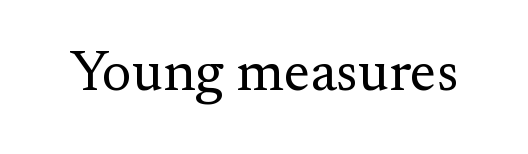
The image shows 57 px regular-weight serif type, upright; set normal letter spacing, not underlined; medium stroke contrast and a small x-height.
